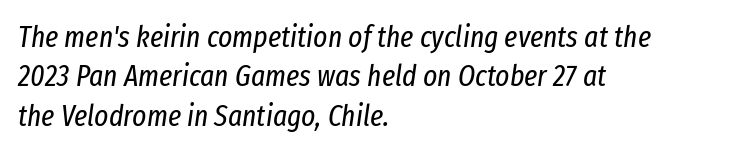
{"italic": "yes", "lean": "right", "slant_degrees": 8, "bold": "no", "weight": "regular", "width": "condensed", "stroke_contrast": "low", "x_height": "medium", "monospaced": "no", "underline": "no", "align": "left", "line_spacing": "normal", "line_spacing_ratio": 1.31, "letter_spacing": "normal", "letter_spacing_em": 0.0, "glyph_px": 30}
